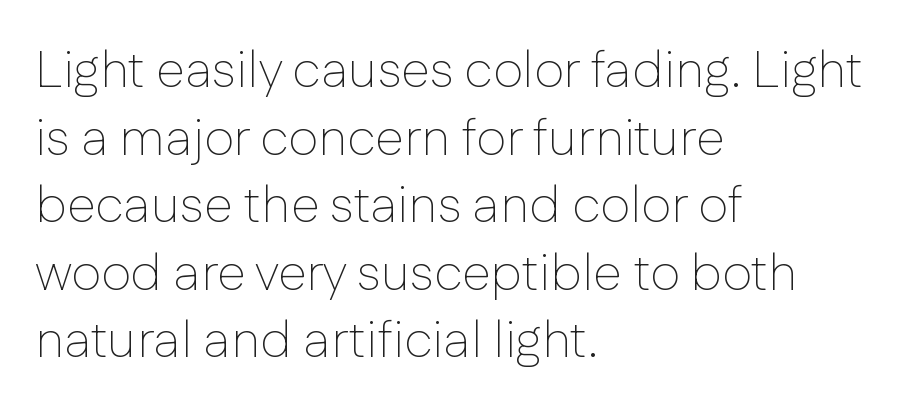
The image shows 52 px thin sans-serif type, upright; set left-aligned, normal line spacing (1.3x), normal letter spacing, not underlined; low stroke contrast and a medium x-height.
